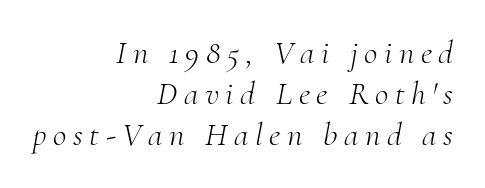
{"serif": "yes", "italic": "yes", "lean": "right", "slant_degrees": 10, "bold": "no", "weight": "light", "width": "normal", "stroke_contrast": "medium", "x_height": "small", "monospaced": "no", "underline": "no", "align": "right", "line_spacing": "normal", "line_spacing_ratio": 1.25, "letter_spacing": "wide", "letter_spacing_em": 0.2, "glyph_px": 33}
